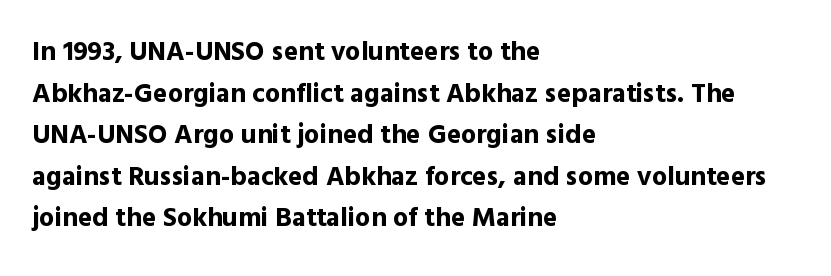
{"italic": "no", "bold": "yes", "underline": "no", "align": "left", "line_spacing": "normal", "line_spacing_ratio": 1.54, "letter_spacing": "normal", "letter_spacing_em": 0.0, "glyph_px": 27}
